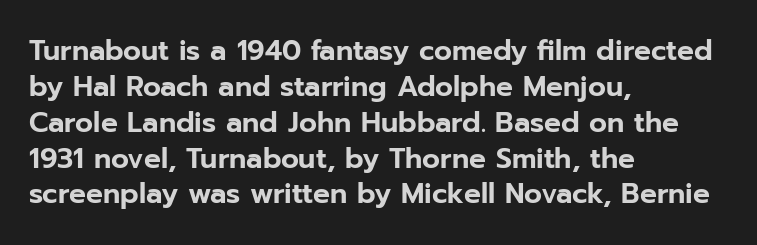
Nobody drew a line under any word here. Think of a printed novel: that variable character pitch is what you see here. Each line starts at the same left margin while the right side varies. What's the leading like? Ordinary, nothing unusual.
